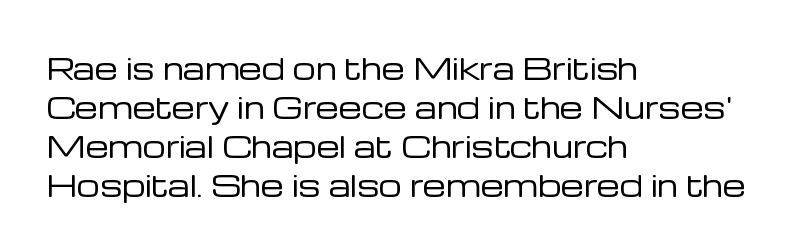
Q: Is the text bold? A: No.
Q: Is the text italic (slanted)? A: No, it is upright.
Q: Is the typeface a serif or a sans-serif typeface? A: Sans-serif.
Q: Is the text underlined? A: No.
Q: How is the paragraph aligned? A: Left-aligned.
Q: Is the spacing between letters normal or unusually wide? A: Normal.
Q: Is the spacing between lines tight, normal or loose? A: Normal.
Q: Width (condensed, normal, or wide)? A: Normal.
Q: Stroke contrast? A: Low.
Q: x-height? A: Medium.
Q: Monospaced? A: No.
